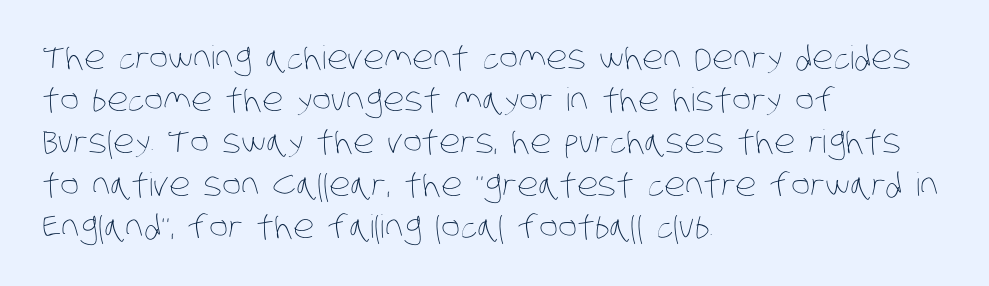
Descenders hang freely into open space. Varying glyph widths throughout — classic text-font behaviour. Reading down the column, the eye jumps a familiar distance to each next line. Vertical stems look standard width or narrower in stroke. This sample is left-justified, so line endings fall wherever the words run out.
